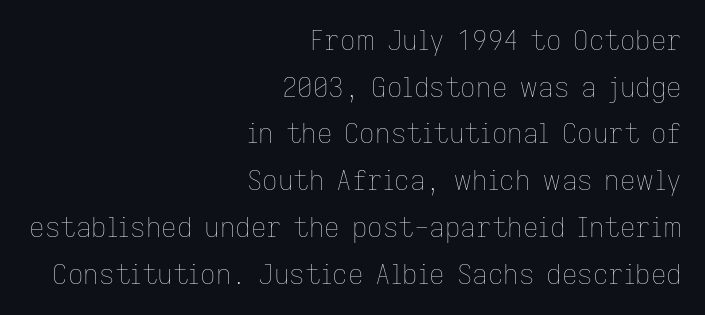
{"italic": "no", "bold": "no", "underline": "no", "align": "right", "line_spacing_ratio": 1.73, "letter_spacing": "normal", "letter_spacing_em": 0.0, "glyph_px": 27}
